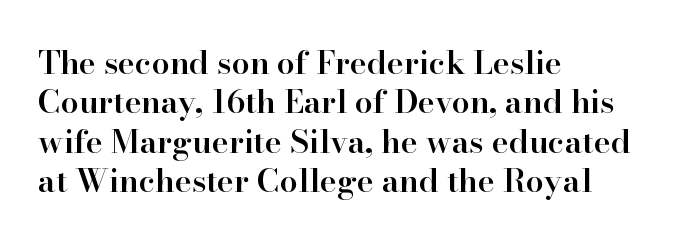
Q: Is the text bold? A: Semi-bold.
Q: Is the text italic (slanted)? A: No, it is upright.
Q: Is the typeface a serif or a sans-serif typeface? A: Serif.
Q: Is the text underlined? A: No.
Q: How is the paragraph aligned? A: Left-aligned.
Q: Is the spacing between letters normal or unusually wide? A: Normal.
Q: Width (condensed, normal, or wide)? A: Normal.
Q: Stroke contrast? A: High.
Q: x-height? A: Small.
Q: Monospaced? A: No.
